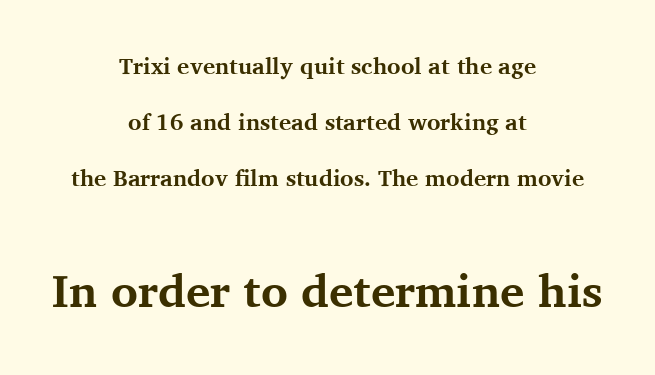
Q: Is the text bold? A: Yes.
Q: Is the text italic (slanted)? A: No, it is upright.
Q: Is the typeface a serif or a sans-serif typeface? A: Serif.
Q: Is the text underlined? A: No.
Q: How is the paragraph aligned? A: Centered.
Q: Is the spacing between letters normal or unusually wide? A: Normal.
Q: Is the spacing between lines tight, normal or loose? A: Loose.
Q: Which block of text is set in a larger size, the first (top) or the second (bottom)? A: The second (bottom) one.
Q: Width (condensed, normal, or wide)? A: Normal.
Q: Stroke contrast? A: Medium.
Q: x-height? A: Medium.
Q: Monospaced? A: No.
